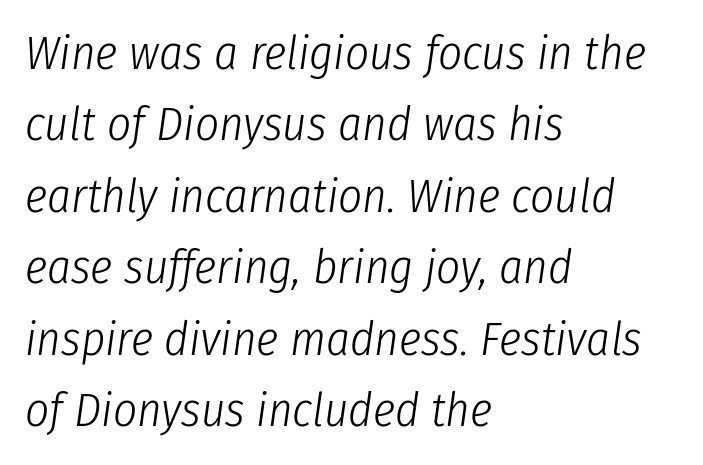
{"italic": "yes", "lean": "right", "slant_degrees": 8, "bold": "no", "weight": "light", "width": "condensed", "stroke_contrast": "low", "x_height": "medium", "monospaced": "no", "underline": "no", "align": "left", "line_spacing": "normal", "line_spacing_ratio": 1.52, "letter_spacing": "normal", "letter_spacing_em": 0.0, "glyph_px": 47}
